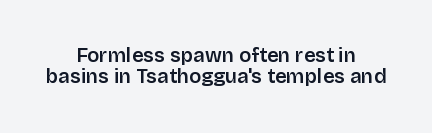
{"italic": "no", "bold": "semi", "underline": "no", "align": "center", "line_spacing": "tight", "line_spacing_ratio": 1.06, "letter_spacing": "normal", "letter_spacing_em": 0.0, "glyph_px": 20}
